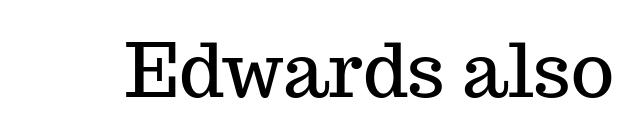
The image shows 74 px serif type, upright; set normal letter spacing, not underlined; medium stroke contrast and a medium x-height.
